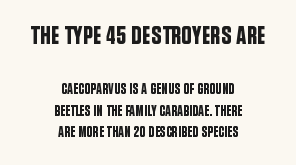
The image shows 26 px text type, upright; set centered, normal line spacing (1.44x), normal letter spacing, not underlined; the first (top) block is 1.73x larger.
